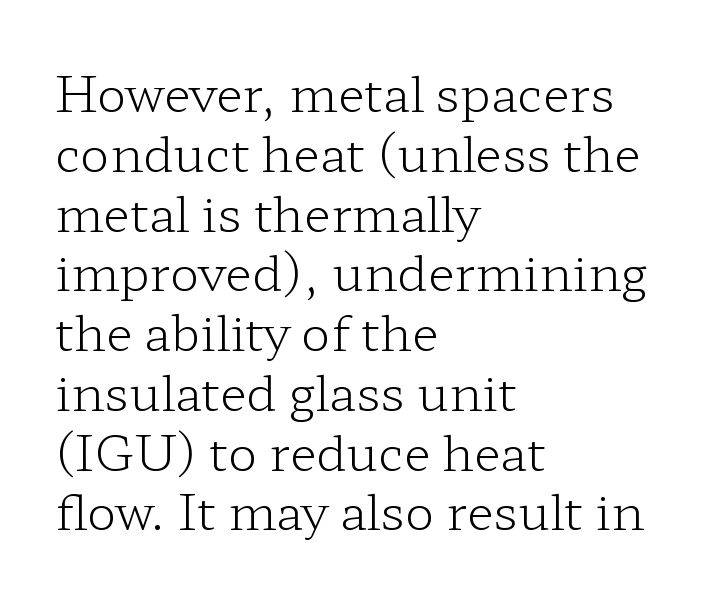
Regarding serifs, this sample has them. Italic: no, the glyphs are upright roman. The lines in this sample share a left origin and differ only in where they stop. Varying glyph widths throughout — classic text-font behaviour. Underlining? Definitely not there. Weight: regular or lighter.
